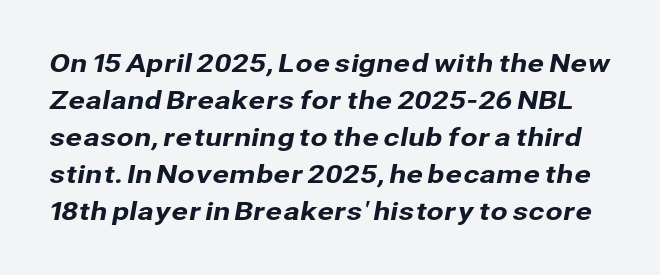
{"underline": "no", "line_spacing": "normal", "line_spacing_ratio": 1.48, "letter_spacing": "normal", "letter_spacing_em": 0.0, "glyph_px": 25}
